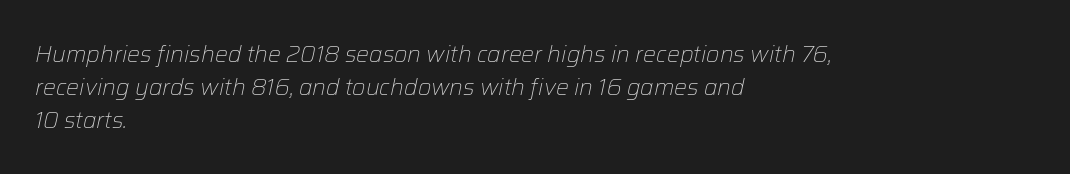
A clean baseline with only descenders dipping below it. Does the leading feel generous? No, just average. The passage shown leans; its letterforms are oblique. Casual observation: everything's shoved over to the left.
